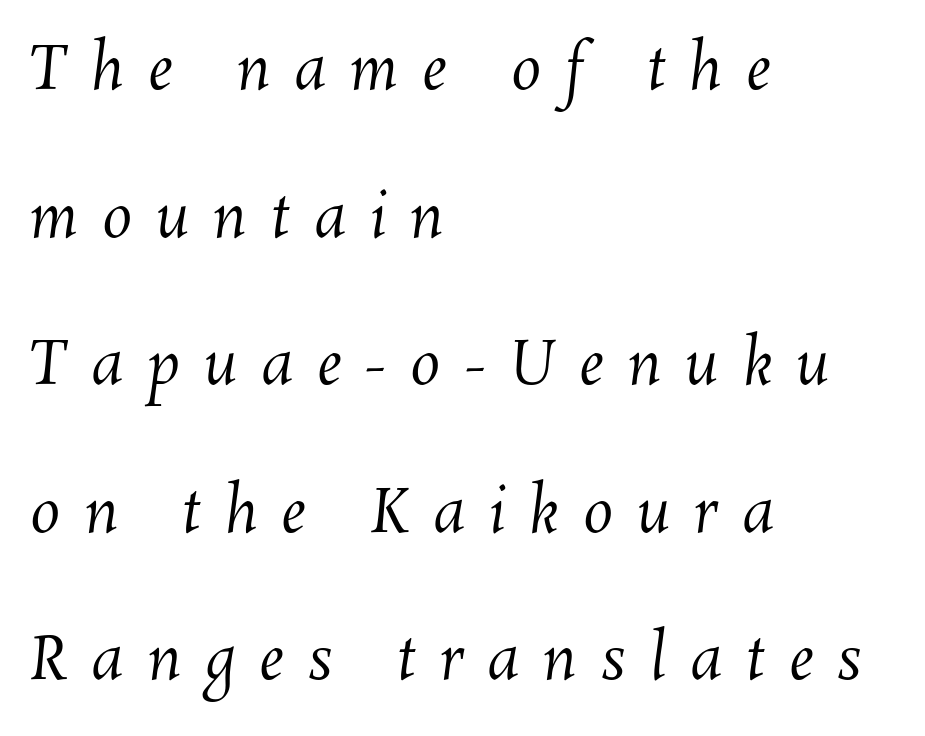
Q: Is the text bold? A: No.
Q: Is the text underlined? A: No.
Q: How is the paragraph aligned? A: Left-aligned.
Q: Is the spacing between letters normal or unusually wide? A: Unusually wide.
Q: Is the spacing between lines tight, normal or loose? A: Loose.
Q: Width (condensed, normal, or wide)? A: Normal.
Q: Stroke contrast? A: Medium.
Q: x-height? A: Medium.
Q: Monospaced? A: No.
